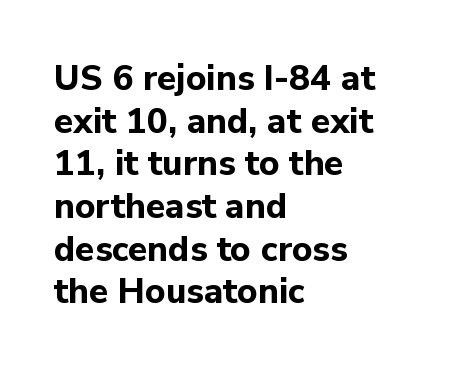
{"serif": "no", "italic": "no", "bold": "yes", "weight": "bold", "width": "normal", "stroke_contrast": "low", "x_height": "medium", "monospaced": "no", "underline": "no", "align": "left", "line_spacing_ratio": 1.22, "letter_spacing": "normal", "letter_spacing_em": 0.0, "glyph_px": 35}
